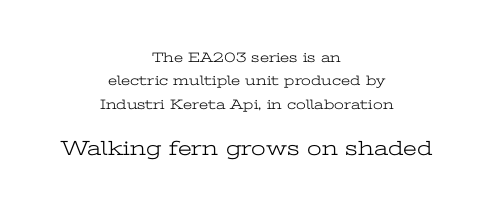
In CSS terms this would be text-align: center. Tracking value appears to be zero — textbook default spacing. Summary of vertical rhythm: regular, with standard interline spacing. The zone under the glyphs is completely vacant. Posture: straight, roman, zero tilt.
